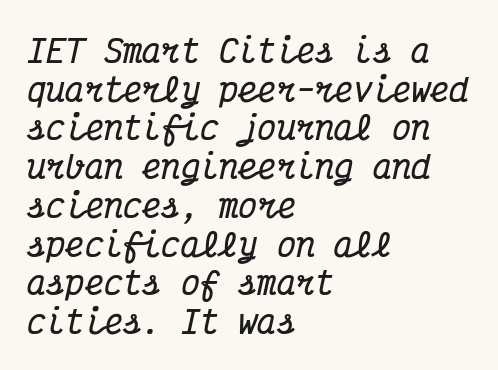
The image shows 32 px bold, condensed serif type, italic (leaning right), monospaced; set left-aligned, line spacing 1.21x, normal letter spacing, not underlined; medium stroke contrast and a medium x-height.
